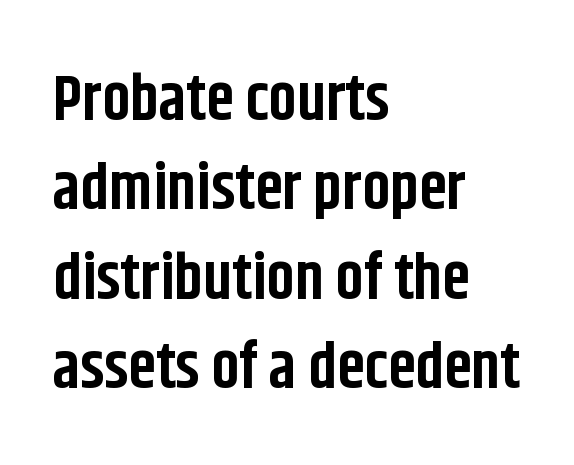
{"serif": "no", "italic": "no", "bold": "yes", "weight": "bold", "width": "condensed", "stroke_contrast": "low", "x_height": "large", "monospaced": "no", "underline": "no", "align": "left", "line_spacing": "normal", "line_spacing_ratio": 1.42, "letter_spacing": "normal", "letter_spacing_em": 0.0, "glyph_px": 63}
